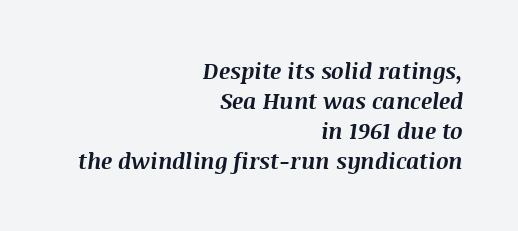
The image shows 22 px bold type, italic (leaning right); set right-aligned, normal line spacing (1.36x), normal letter spacing, not underlined.
